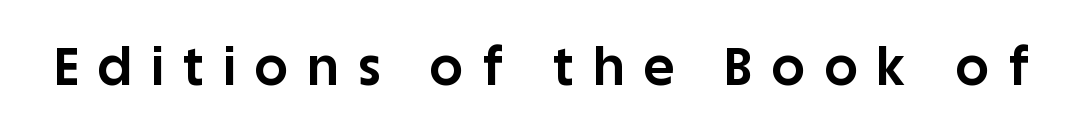
{"serif": "no", "italic": "no", "bold": "yes", "weight": "bold", "width": "normal", "stroke_contrast": "low", "x_height": "large", "monospaced": "no", "underline": "no", "letter_spacing": "wide", "letter_spacing_em": 0.38, "glyph_px": 52}
